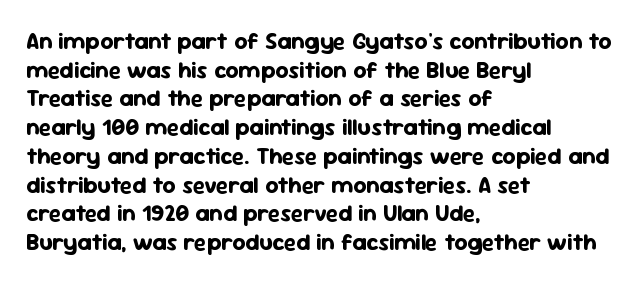
{"italic": "no", "bold": "yes", "underline": "no", "align": "left", "line_spacing": "normal", "line_spacing_ratio": 1.25, "letter_spacing": "normal", "letter_spacing_em": 0.0, "glyph_px": 23}
